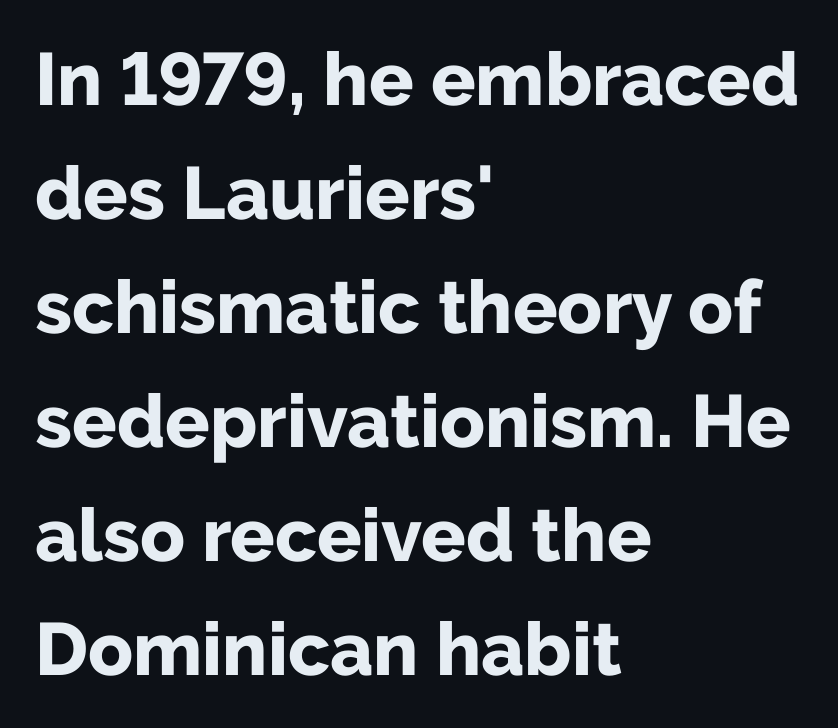
Pretty heavy lettering here — definitely bold. Caption: multi-line text, flush left, ragged right. These lines are rendered in a variable-pitch font. The rendering uses a moderate line-height, typical for paragraphs. A roman cut, with each character standing at attention.
